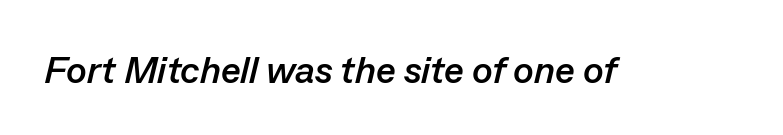
Students, this is bold: see how much ink each stroke carries. Caption: standard tracking, unaltered. The words here are not underlined. Character widths vary here, with narrow letters taking less room than wide ones.
